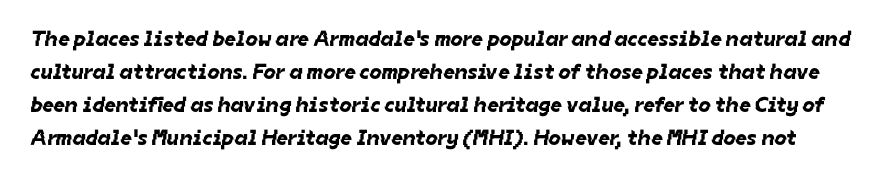
Q: Is the text underlined? A: No.
Q: Is the spacing between letters normal or unusually wide? A: Normal.
Q: Is the spacing between lines tight, normal or loose? A: Normal.
